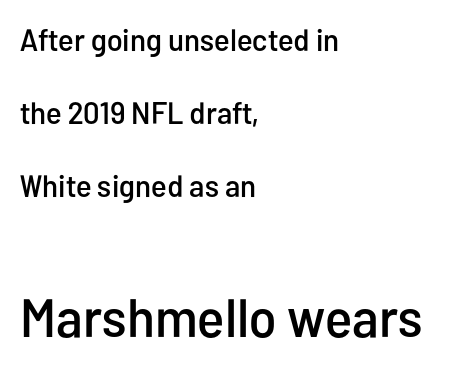
The image shows 54 px condensed sans-serif type, upright; set left-aligned, loose line spacing (2.36x), normal letter spacing, not underlined; the second (bottom) block is 1.74x larger; low stroke contrast and a medium x-height.
